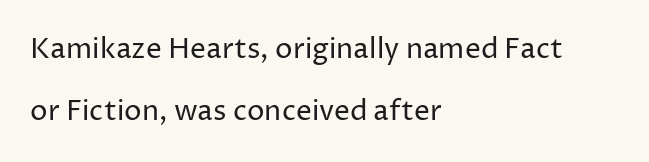
{"serif": "no", "italic": "no", "bold": "no", "weight": "regular", "width": "normal", "stroke_contrast": "low", "x_height": "medium", "monospaced": "no", "underline": "no", "align": "left", "line_spacing": "loose", "line_spacing_ratio": 2.22, "letter_spacing": "normal", "letter_spacing_em": 0.0, "glyph_px": 28}
